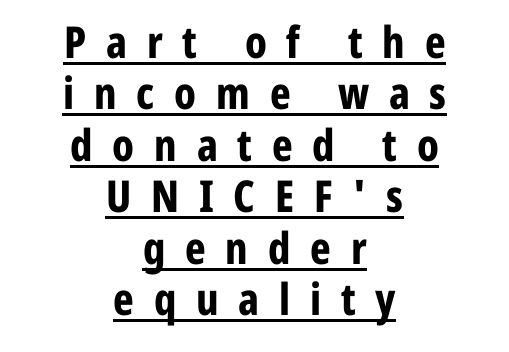
Q: Is the text bold? A: Yes.
Q: Is the text italic (slanted)? A: No, it is upright.
Q: Is the typeface a serif or a sans-serif typeface? A: Sans-serif.
Q: Is the text underlined? A: Yes.
Q: How is the paragraph aligned? A: Centered.
Q: Is the spacing between letters normal or unusually wide? A: Unusually wide.
Q: Width (condensed, normal, or wide)? A: Condensed.
Q: Stroke contrast? A: Low.
Q: x-height? A: Medium.
Q: Monospaced? A: No.
